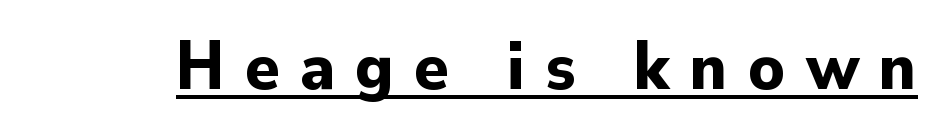
A typesetter would call this proportional, since set widths differ per character. How are the letters spaced? Widely, with obvious added tracking. Is there an underline? Yes — a line sits under the letters. A sans-serif font was chosen for this passage. Ordinary non-slanted type is in use. Does the weight exceed regular? Yes, all the way to bold.
